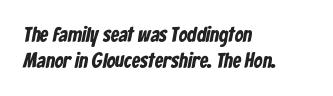
In CSS terms this would be text-align: left. Here the glyphs are tracked normally, forming tight word shapes. The zone under the glyphs is completely vacant. How would I describe the line gaps? Plain and ordinary. On the weight axis this lands at bold, roughly 700.
